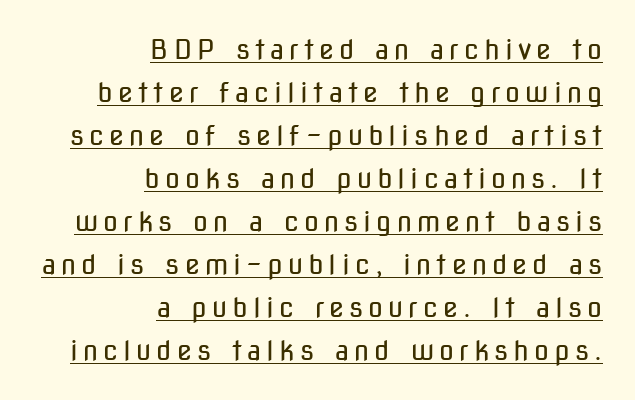
Q: Is the text bold? A: No.
Q: Is the text italic (slanted)? A: No, it is upright.
Q: Is the text underlined? A: Yes.
Q: How is the paragraph aligned? A: Right-aligned.
Q: Is the spacing between lines tight, normal or loose? A: Normal.
